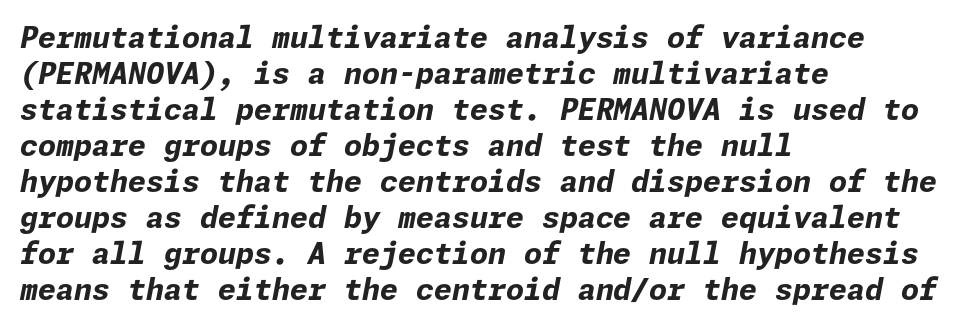
Q: Is the text bold? A: Yes.
Q: Is the text italic (slanted)? A: Yes, it leans right by about 11 degrees.
Q: Is the text underlined? A: No.
Q: How is the paragraph aligned? A: Left-aligned.
Q: Is the spacing between letters normal or unusually wide? A: Normal.
Q: Width (condensed, normal, or wide)? A: Normal.
Q: Stroke contrast? A: Low.
Q: x-height? A: Medium.
